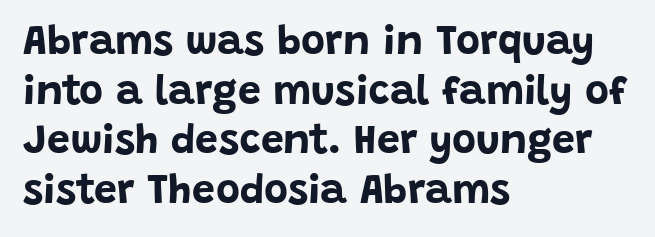
The image shows 41 px bold sans-serif type, upright; set left-aligned, line spacing 1.21x, normal letter spacing, not underlined; low stroke contrast and a large x-height.
